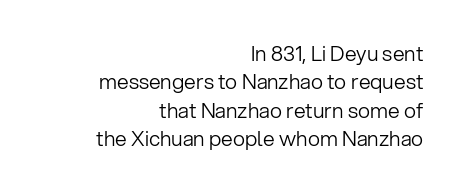
{"italic": "no", "bold": "no", "underline": "no", "align": "right", "line_spacing": "normal", "line_spacing_ratio": 1.35, "letter_spacing": "normal", "letter_spacing_em": 0.0, "glyph_px": 21}
